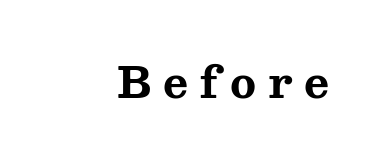
The image shows 43 px bold, wide serif type, upright; set right-aligned, unusually wide letter spacing (+0.27 em), not underlined; medium stroke contrast and a medium x-height.
